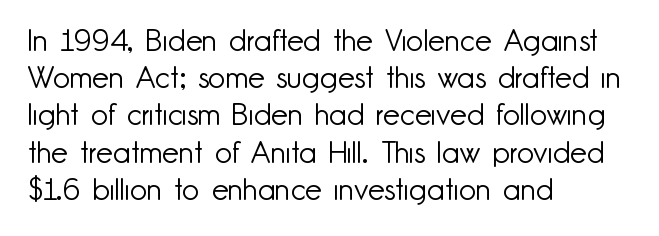
The image shows 30 px light sans-serif type, upright; set left-aligned, line spacing 1.24x, normal letter spacing, not underlined; low stroke contrast and a small x-height.
